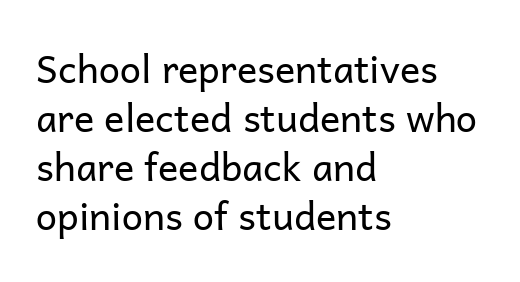
{"serif": "no", "italic": "no", "bold": "no", "weight": "regular", "width": "normal", "stroke_contrast": "low", "x_height": "medium", "monospaced": "no", "underline": "no", "align": "left", "line_spacing": "normal", "line_spacing_ratio": 1.29, "letter_spacing": "normal", "letter_spacing_em": 0.0, "glyph_px": 38}
